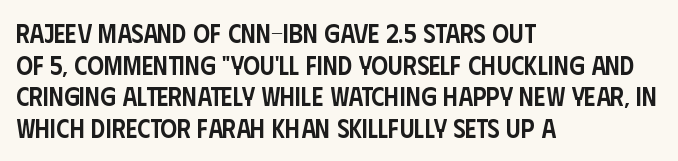
The image shows 26 px text type, upright; set left-aligned, line spacing 1.22x, normal letter spacing, not underlined.
